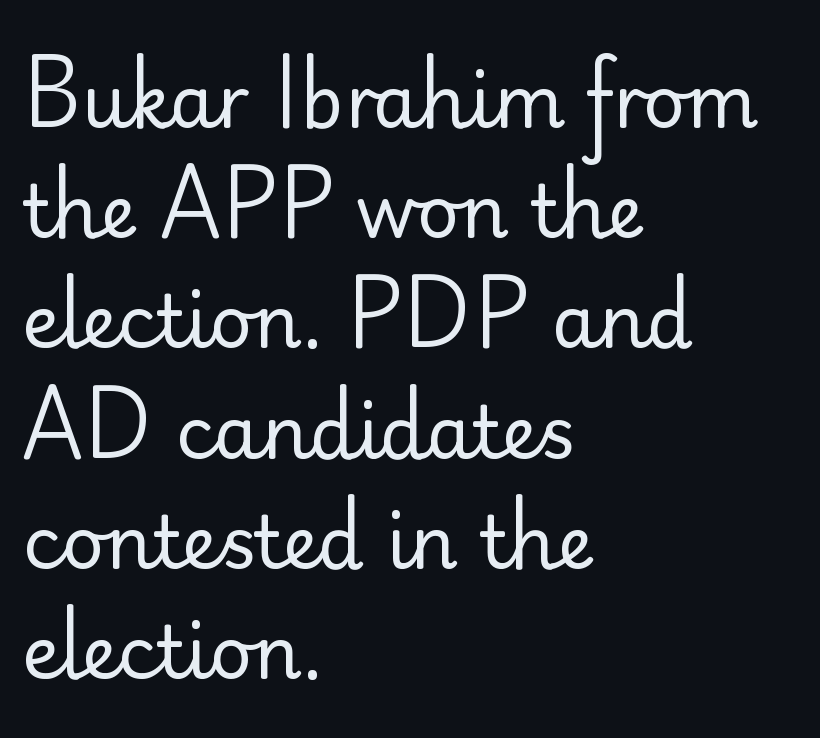
Q: Is the text bold? A: No.
Q: Is the text italic (slanted)? A: No, it is upright.
Q: Is the typeface a serif or a sans-serif typeface? A: Sans-serif.
Q: Is the text underlined? A: No.
Q: How is the paragraph aligned? A: Left-aligned.
Q: Is the spacing between letters normal or unusually wide? A: Normal.
Q: Is the spacing between lines tight, normal or loose? A: Normal.
Q: Width (condensed, normal, or wide)? A: Normal.
Q: Stroke contrast? A: Low.
Q: x-height? A: Small.
Q: Monospaced? A: No.
